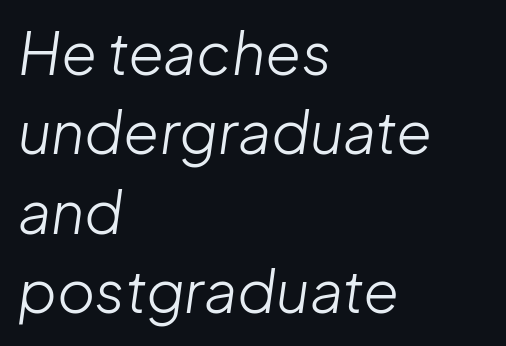
{"italic": "yes", "lean": "right", "slant_degrees": 8, "bold": "no", "weight": "light", "width": "normal", "stroke_contrast": "low", "x_height": "medium", "monospaced": "no", "underline": "no", "align": "left", "line_spacing": "normal", "line_spacing_ratio": 1.37, "letter_spacing": "normal", "letter_spacing_em": 0.0, "glyph_px": 58}
